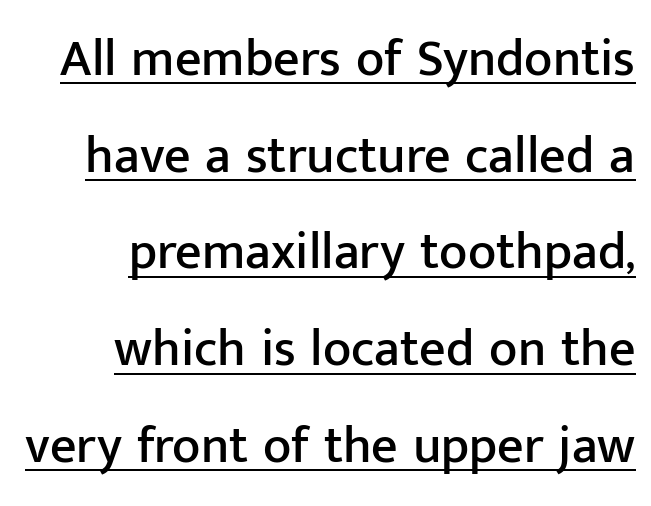
The image shows 52 px sans-serif type, upright; set right-aligned, line spacing 1.86x, normal letter spacing, underlined; low stroke contrast and a medium x-height.
